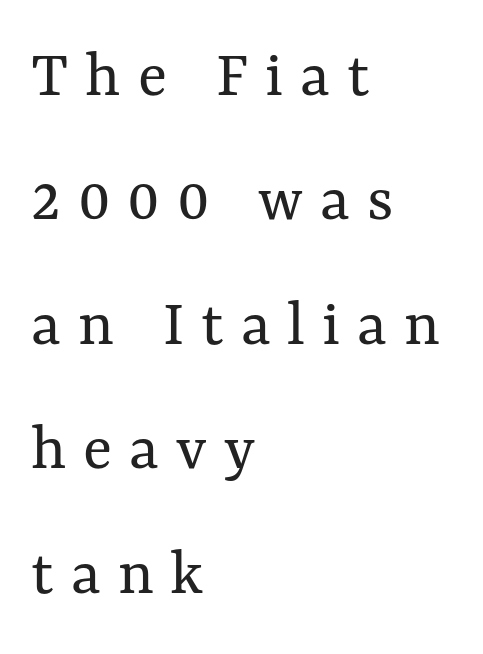
The image shows 68 px regular-weight type, upright; set left-aligned, line spacing 1.83x, unusually wide letter spacing (+0.25 em), not underlined; medium stroke contrast and a medium x-height.
